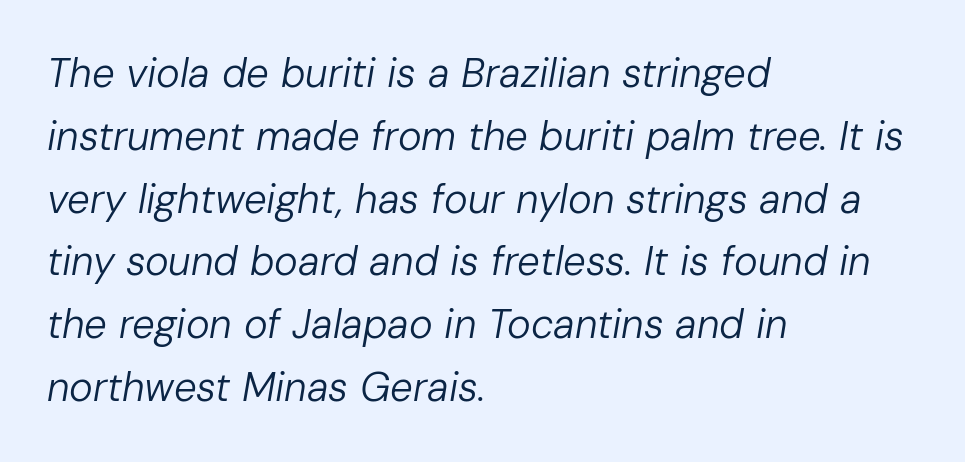
The image shows 40 px regular-weight type, italic (leaning right); set left-aligned, normal line spacing (1.57x), normal letter spacing, not underlined; low stroke contrast and a medium x-height.
